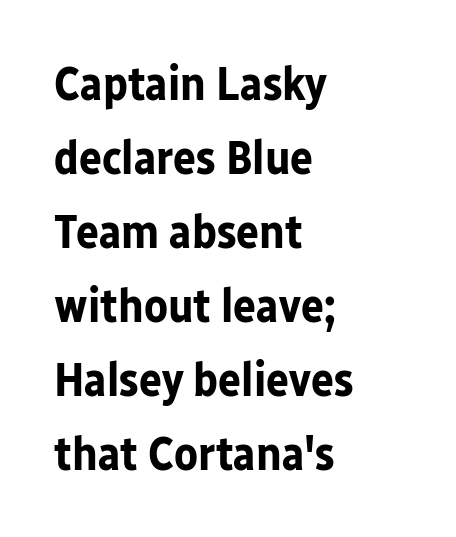
{"serif": "no", "italic": "no", "bold": "yes", "weight": "bold", "width": "normal", "stroke_contrast": "low", "x_height": "medium", "monospaced": "no", "underline": "no", "align": "left", "line_spacing": "normal", "line_spacing_ratio": 1.54, "letter_spacing": "normal", "letter_spacing_em": 0.0, "glyph_px": 48}
